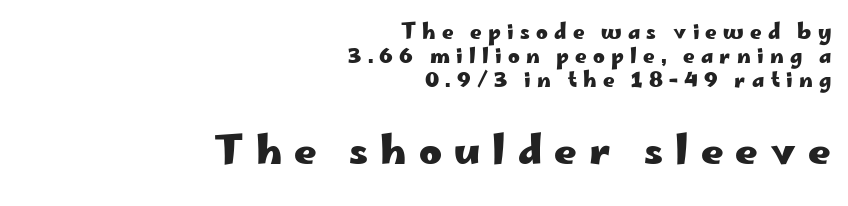
Q: Is the text bold? A: Yes.
Q: Is the text italic (slanted)? A: No, it is upright.
Q: Is the typeface a serif or a sans-serif typeface? A: Sans-serif.
Q: Is the text underlined? A: No.
Q: How is the paragraph aligned? A: Right-aligned.
Q: Is the spacing between letters normal or unusually wide? A: Unusually wide.
Q: Which block of text is set in a larger size, the first (top) or the second (bottom)? A: The second (bottom) one.
Q: Width (condensed, normal, or wide)? A: Wide.
Q: Stroke contrast? A: Low.
Q: x-height? A: Small.
Q: Monospaced? A: No.
